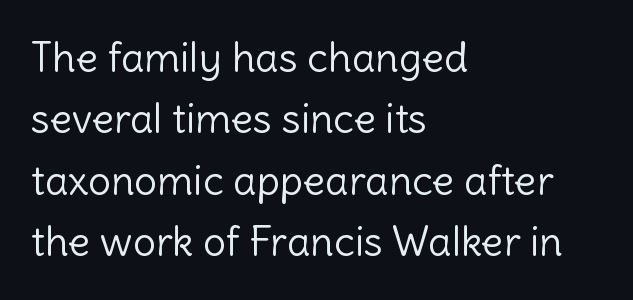
{"serif": "no", "italic": "no", "bold": "no", "weight": "light", "width": "normal", "x_height": "medium", "monospaced": "no", "underline": "no", "align": "left", "line_spacing": "normal", "line_spacing_ratio": 1.5, "letter_spacing": "normal", "letter_spacing_em": 0.0, "glyph_px": 41}
